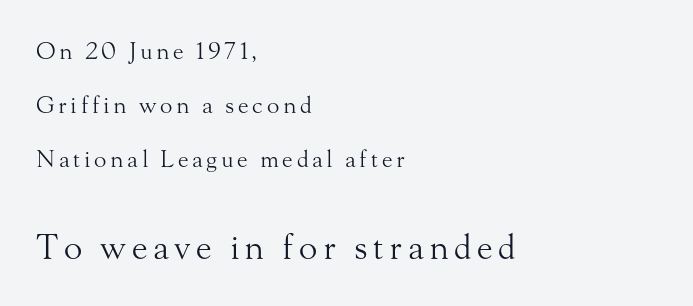
Q: Is the text bold? A: No.
Q: Is the text italic (slanted)? A: No, it is upright.
Q: Is the typeface a serif or a sans-serif typeface? A: Serif.
Q: Is the text underlined? A: No.
Q: How is the paragraph aligned? A: Left-aligned.
Q: Is the spacing between lines tight, normal or loose? A: Loose.
Q: Which block of text is set in a larger size, the first (top) or the second (bottom)? A: The second (bottom) one.
Q: Width (condensed, normal, or wide)? A: Normal.
Q: Stroke contrast? A: Medium.
Q: x-height? A: Small.
Q: Monospaced? A: No.
